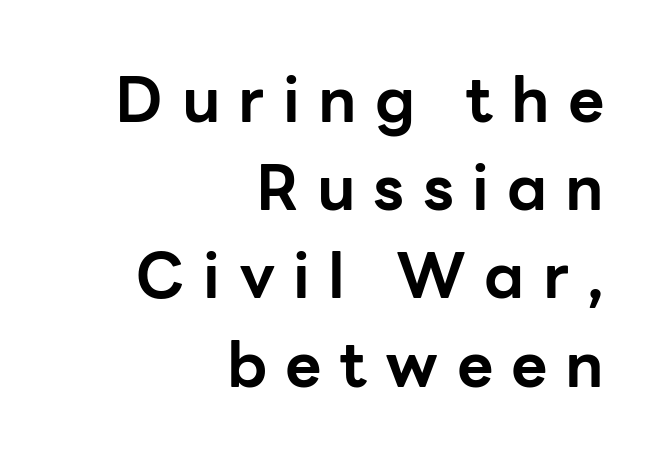
{"serif": "no", "italic": "no", "bold": "yes", "weight": "bold", "width": "normal", "stroke_contrast": "low", "x_height": "medium", "monospaced": "no", "underline": "no", "align": "right", "line_spacing": "normal", "line_spacing_ratio": 1.4, "letter_spacing": "wide", "letter_spacing_em": 0.29, "glyph_px": 63}
